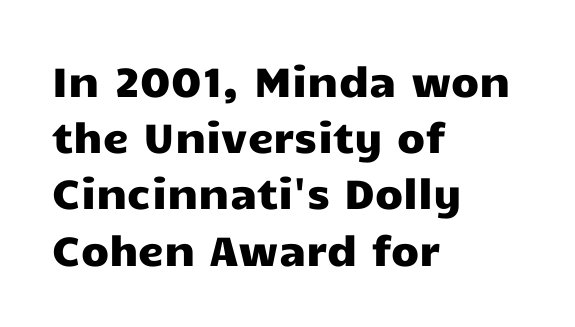
{"serif": "no", "italic": "no", "width": "wide", "stroke_contrast": "low", "x_height": "medium", "monospaced": "no", "underline": "no", "align": "left", "line_spacing": "normal", "line_spacing_ratio": 1.37, "letter_spacing": "normal", "letter_spacing_em": 0.0, "glyph_px": 41}
